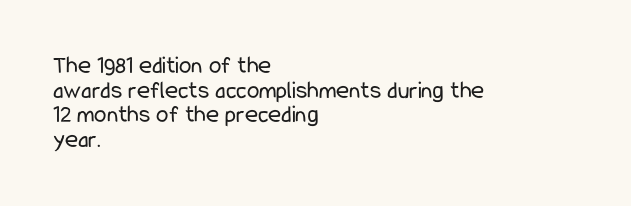
Q: Is the text bold? A: No.
Q: Is the text italic (slanted)? A: No, it is upright.
Q: Is the text underlined? A: No.
Q: How is the paragraph aligned? A: Left-aligned.
Q: Is the spacing between letters normal or unusually wide? A: Normal.
Q: Is the spacing between lines tight, normal or loose? A: Tight.
